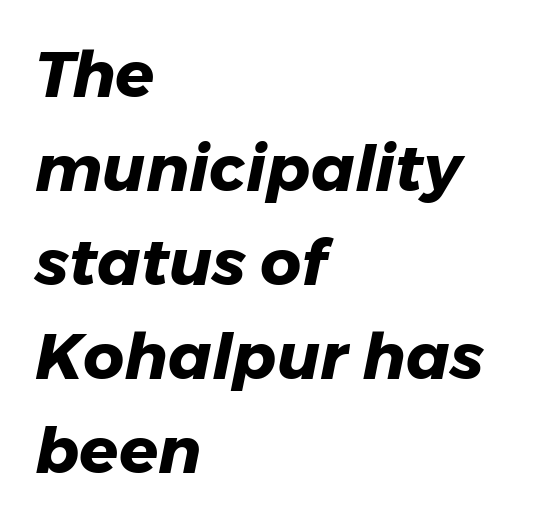
Q: Is the text bold? A: Yes.
Q: Is the text italic (slanted)? A: Yes, it leans right by about 11 degrees.
Q: Is the text underlined? A: No.
Q: How is the paragraph aligned? A: Left-aligned.
Q: Is the spacing between letters normal or unusually wide? A: Normal.
Q: Is the spacing between lines tight, normal or loose? A: Normal.
Q: Width (condensed, normal, or wide)? A: Normal.
Q: Stroke contrast? A: Low.
Q: x-height? A: Medium.
Q: Monospaced? A: No.
